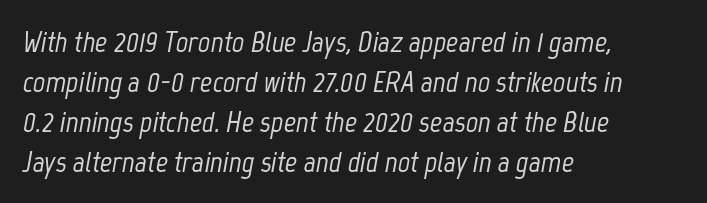
Q: Is the text italic (slanted)? A: Yes, it leans right by about 12 degrees.
Q: Is the text underlined? A: No.
Q: How is the paragraph aligned? A: Left-aligned.
Q: Is the spacing between letters normal or unusually wide? A: Normal.
Q: Is the spacing between lines tight, normal or loose? A: Normal.
Q: Width (condensed, normal, or wide)? A: Condensed.
Q: Stroke contrast? A: Low.
Q: x-height? A: Medium.
Q: Monospaced? A: No.
